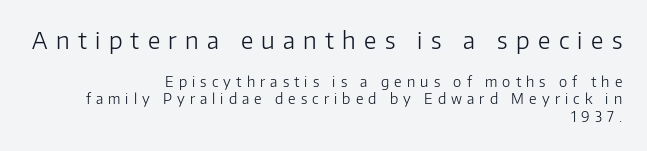
Q: Is the text bold? A: No.
Q: Is the text italic (slanted)? A: No, it is upright.
Q: Is the text underlined? A: No.
Q: How is the paragraph aligned? A: Right-aligned.
Q: Is the spacing between letters normal or unusually wide? A: Unusually wide.
Q: Which block of text is set in a larger size, the first (top) or the second (bottom)? A: The first (top) one.
